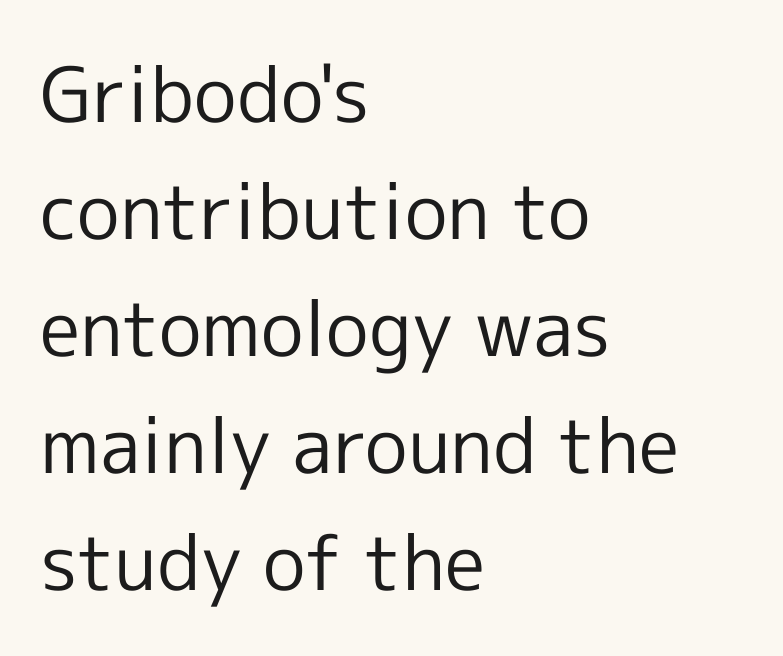
A clean baseline with only descenders dipping below it. The line-height multiplier appears to be the usual default. The typography opts for an upright posture over an oblique one. This sample uses plain, unmodified letter spacing. A light-to-regular cut is what we see here. Line beginnings align vertically; line endings do not.
